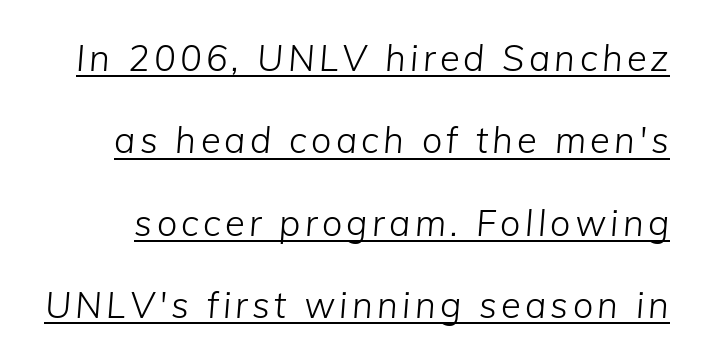
The image shows 36 px light type, italic (leaning right); set loose line spacing (2.29x), underlined; low stroke contrast and a medium x-height.
